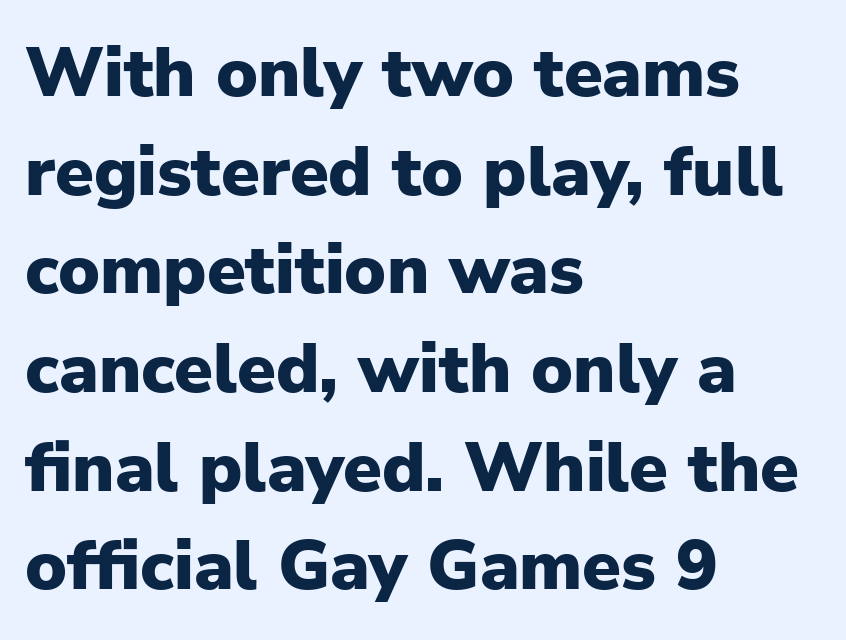
{"serif": "no", "italic": "no", "bold": "yes", "weight": "heavy", "width": "normal", "stroke_contrast": "low", "x_height": "medium", "monospaced": "no", "underline": "no", "align": "left", "line_spacing": "normal", "line_spacing_ratio": 1.41, "letter_spacing": "normal", "letter_spacing_em": 0.0, "glyph_px": 70}
